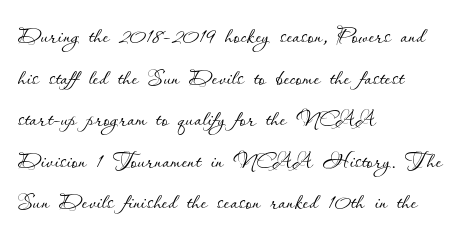
Q: Is the text bold? A: No.
Q: Is the text italic (slanted)? A: Yes.
Q: Is the text underlined? A: No.
Q: How is the paragraph aligned? A: Left-aligned.
Q: Is the spacing between letters normal or unusually wide? A: Normal.
Q: Is the spacing between lines tight, normal or loose? A: Normal.
Q: Width (condensed, normal, or wide)? A: Normal.
Q: Stroke contrast? A: Low.
Q: x-height? A: Small.
Q: Monospaced? A: No.
